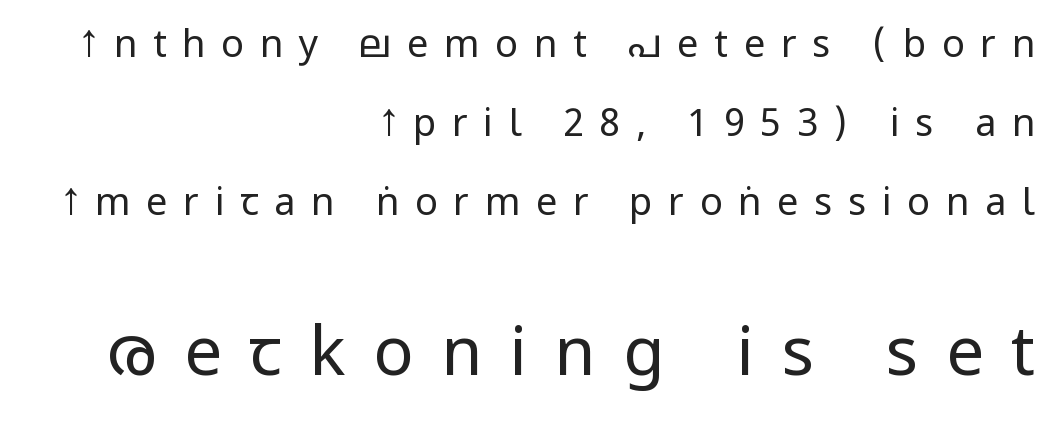
The image shows 67 px regular-weight, condensed sans-serif type, upright; set right-aligned, loose line spacing (2.08x), unusually wide letter spacing (+0.41 em), not underlined; the second (bottom) block is 1.76x larger; low stroke contrast.
